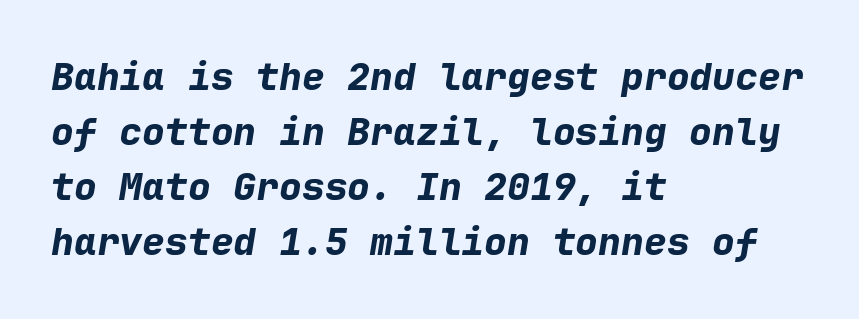
Each new line begins a customary step beneath the previous one. Style check: oblique. On the weight axis this lands at bold, roughly 700. Quick note: underline off. Where is the straight margin? On the left. Inter-character spacing is left at the font's built-in metrics.
